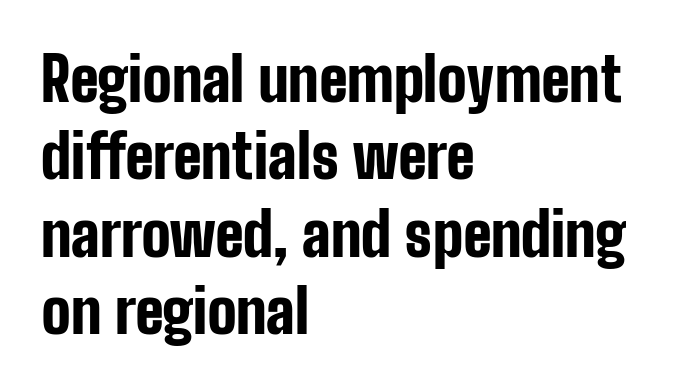
Each word holds together tightly as a unit, with standard inter-letter gaps. The area under the type is left untouched. Students, this is bold: see how much ink each stroke carries. Line spacing here is normal.
